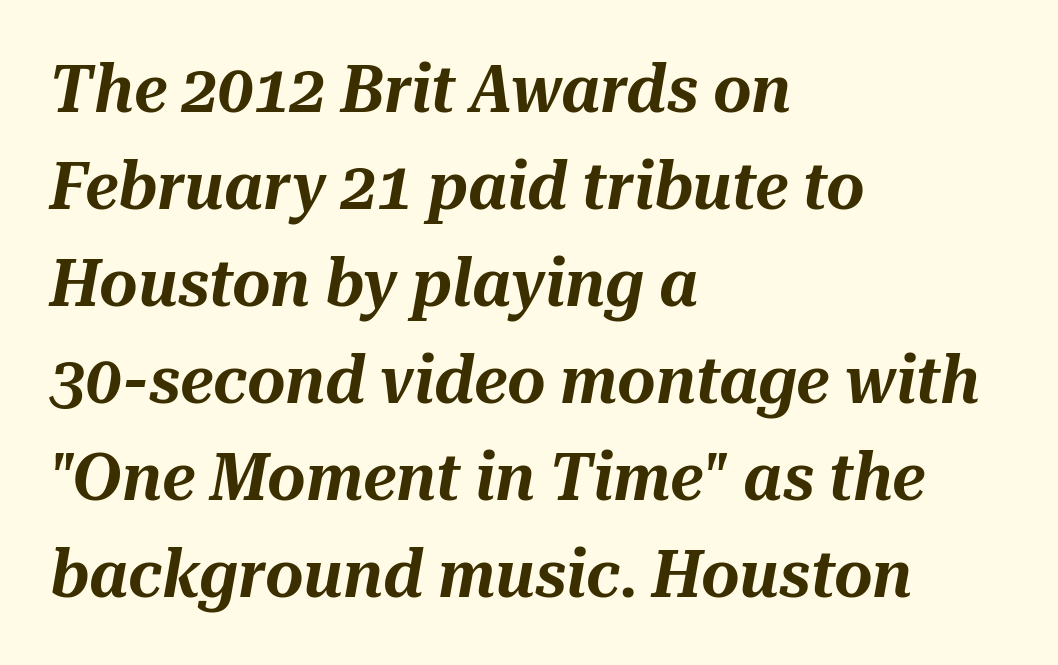
The image shows 66 px text type, italic (leaning right); set left-aligned, normal line spacing (1.47x), normal letter spacing, not underlined; medium stroke contrast and a medium x-height.
